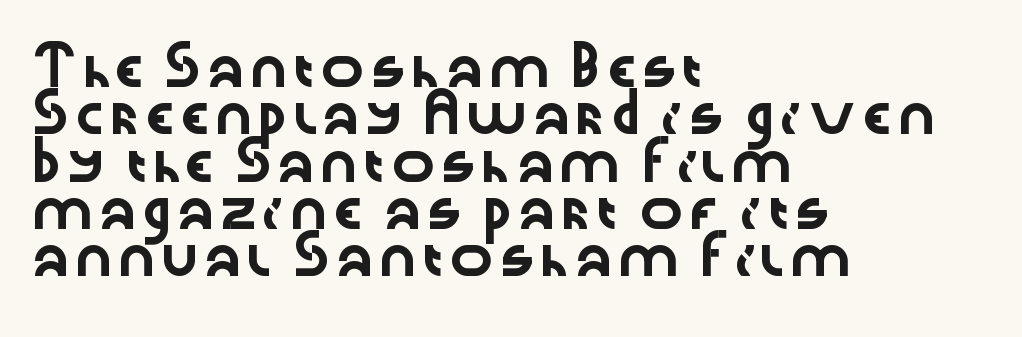
{"serif": "no", "italic": "no", "width": "wide", "stroke_contrast": "low", "x_height": "medium", "monospaced": "no", "underline": "no", "align": "left", "line_spacing": "normal", "line_spacing_ratio": 1.28, "letter_spacing": "normal", "letter_spacing_em": 0.0, "glyph_px": 37}
